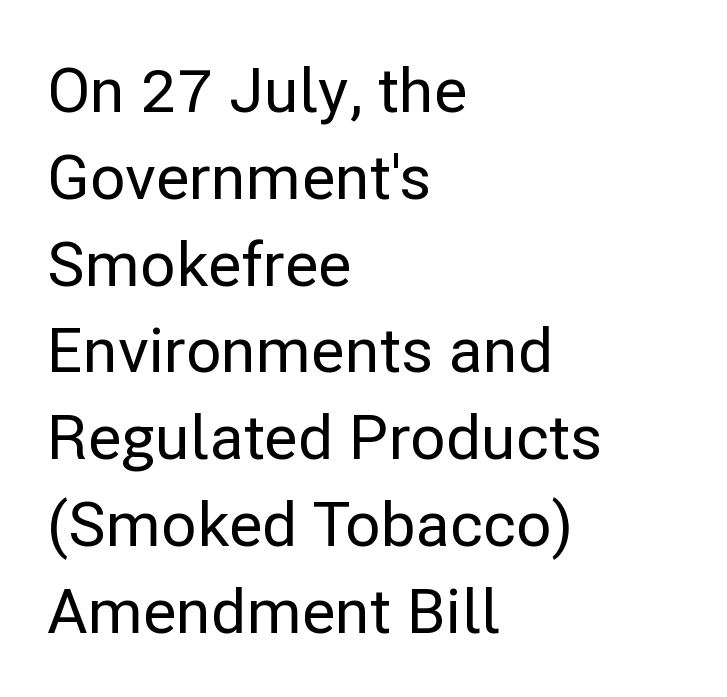
{"serif": "no", "italic": "no", "width": "normal", "stroke_contrast": "low", "x_height": "medium", "monospaced": "no", "underline": "no", "align": "left", "line_spacing": "normal", "line_spacing_ratio": 1.4, "letter_spacing": "normal", "letter_spacing_em": 0.0, "glyph_px": 62}
